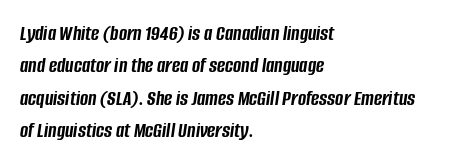
Q: Is the text bold? A: Yes.
Q: Is the text italic (slanted)? A: Yes, it leans right by about 8 degrees.
Q: Is the text underlined? A: No.
Q: How is the paragraph aligned? A: Left-aligned.
Q: Is the spacing between letters normal or unusually wide? A: Normal.
Q: Is the spacing between lines tight, normal or loose? A: Normal.
